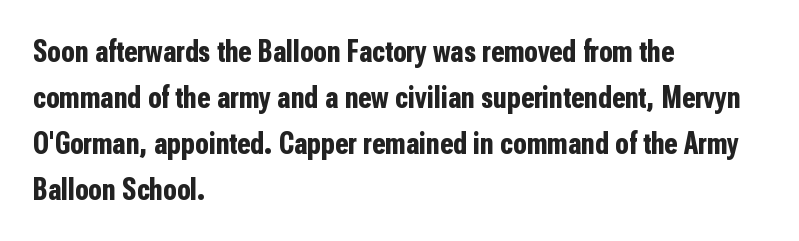
Q: Is the text bold? A: Yes.
Q: Is the text italic (slanted)? A: No, it is upright.
Q: Is the typeface a serif or a sans-serif typeface? A: Sans-serif.
Q: Is the text underlined? A: No.
Q: How is the paragraph aligned? A: Left-aligned.
Q: Is the spacing between letters normal or unusually wide? A: Normal.
Q: Is the spacing between lines tight, normal or loose? A: Normal.
Q: Width (condensed, normal, or wide)? A: Condensed.
Q: Stroke contrast? A: Low.
Q: x-height? A: Medium.
Q: Monospaced? A: No.
